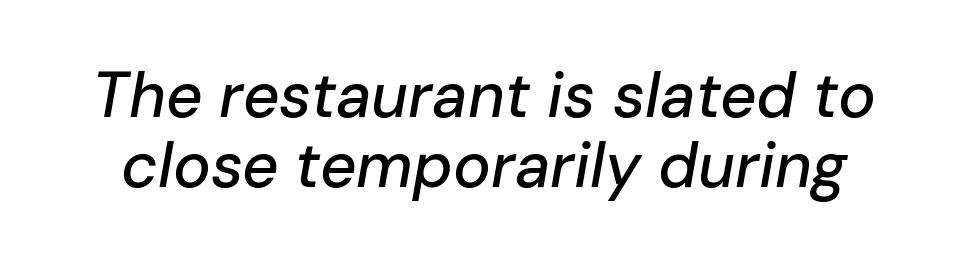
The image shows 63 px text type, italic (leaning right); set tight line spacing (1.11x), normal letter spacing, not underlined; low stroke contrast and a medium x-height.
